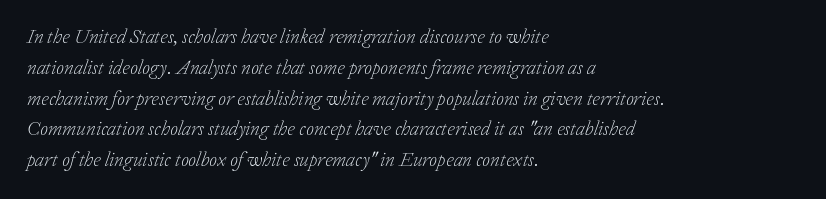
{"italic": "yes", "lean": "right", "slant_degrees": 20, "bold": "no", "underline": "no", "align": "left", "line_spacing": "normal", "line_spacing_ratio": 1.54, "letter_spacing": "normal", "letter_spacing_em": 0.0, "glyph_px": 20}
